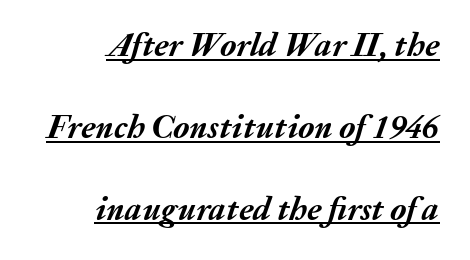
{"italic": "yes", "lean": "right", "slant_degrees": 20, "bold": "yes", "weight": "semibold", "width": "normal", "stroke_contrast": "medium", "x_height": "medium", "monospaced": "no", "underline": "yes", "align": "right", "line_spacing": "loose", "line_spacing_ratio": 2.48, "letter_spacing": "normal", "letter_spacing_em": 0.0, "glyph_px": 33}
